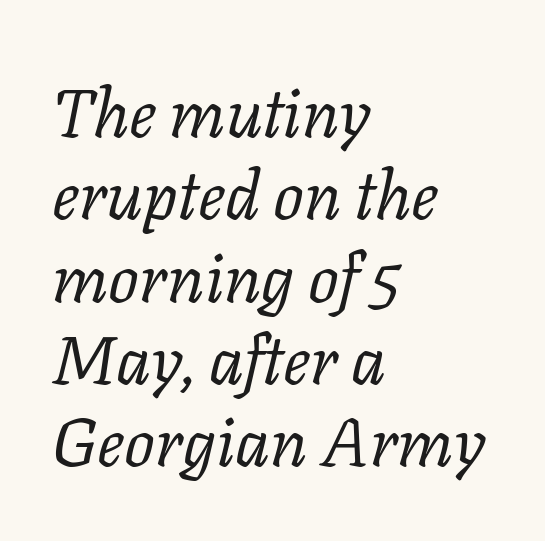
The image shows 68 px regular-weight serif type, italic (leaning right); set left-aligned, line spacing 1.21x, normal letter spacing, not underlined; low stroke contrast and a medium x-height.
